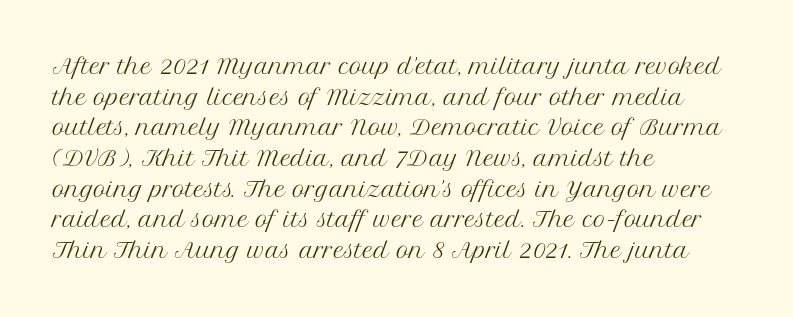
Q: Is the text bold? A: No.
Q: Is the text italic (slanted)? A: Yes.
Q: Is the text underlined? A: No.
Q: How is the paragraph aligned? A: Left-aligned.
Q: Is the spacing between letters normal or unusually wide? A: Normal.
Q: Is the spacing between lines tight, normal or loose? A: Normal.
